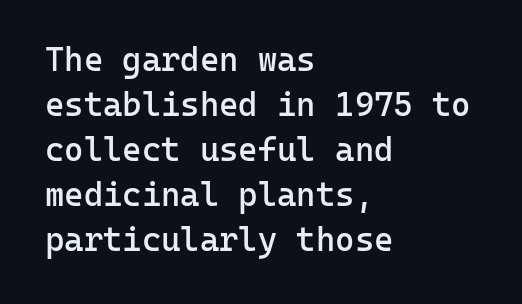
The space between consecutive lines is moderate. Each letter's strokes conclude bluntly, with no projecting serifs. You could count columns in this text — the font is strictly monospaced. Beneath every word, the page is bare.
